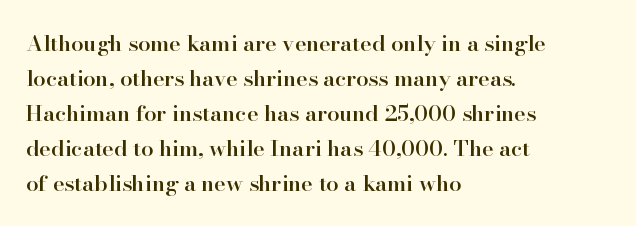
Rows of type keep a routine distance in the vertical direction. Tracking here is standard; glyphs follow each other at the usual distance. Ascenders rise straight up at ninety degrees. A fair bit of extra ink — the face is semibold, not bold.
